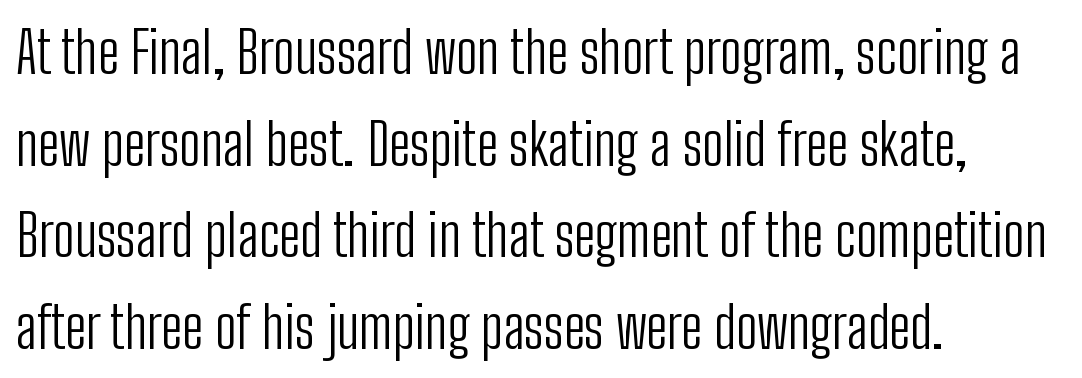
Reading down the column, the eye jumps a familiar distance to each next line. The letters carry no serifs — their stems end cleanly without finishing strokes. Italic: no, the glyphs are upright roman. Each letter keeps its own natural width here, so spacing adapts to shape. Tracking value appears to be zero — textbook default spacing.
